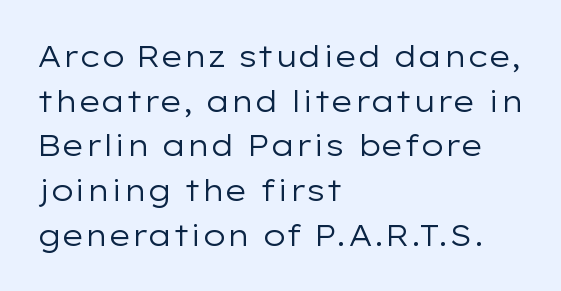
Q: Is the text bold? A: No.
Q: Is the text italic (slanted)? A: No, it is upright.
Q: Is the typeface a serif or a sans-serif typeface? A: Sans-serif.
Q: Is the text underlined? A: No.
Q: How is the paragraph aligned? A: Left-aligned.
Q: Is the spacing between letters normal or unusually wide? A: Normal.
Q: Is the spacing between lines tight, normal or loose? A: Normal.
Q: Width (condensed, normal, or wide)? A: Wide.
Q: Stroke contrast? A: Low.
Q: x-height? A: Medium.
Q: Monospaced? A: No.
